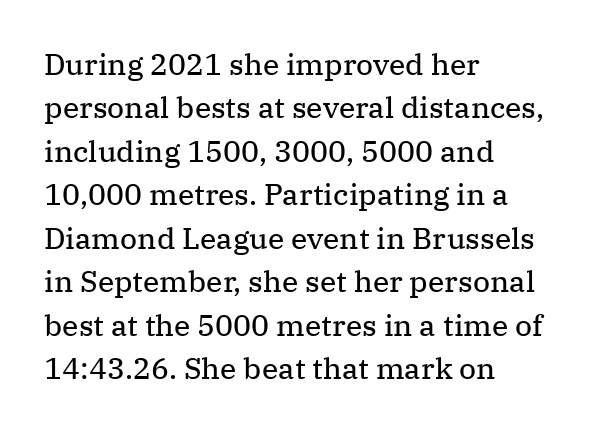
The ragged edge is on the right, which tells us the setting is flush left. The line-height multiplier appears to be the usual default. Looks like regular typesetting: each glyph gets only the width it needs. Does extra space separate the letters? No, they use regular spacing. This is not heavy type; no bold has been used. The specimen omits any rule beneath the text block's lines.
